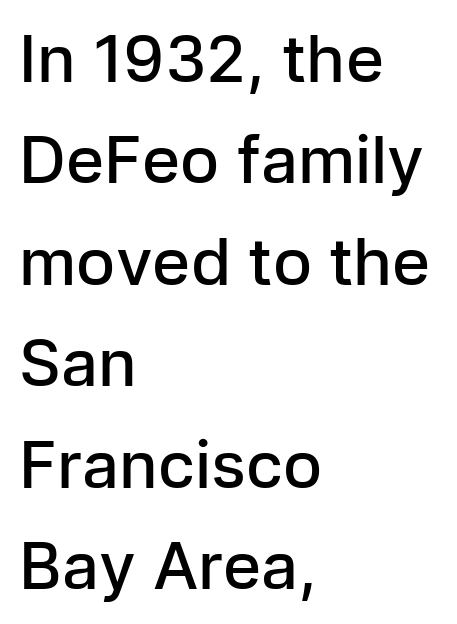
Letter spacing: default. Regarding leading, the lines here are spaced in the standard way. Italic: no, the glyphs are upright roman. Casual observation: everything's shoved over to the left. Spacing verdict: proportional, widths tailored to each character. The string is rendered with underlining switched off.
